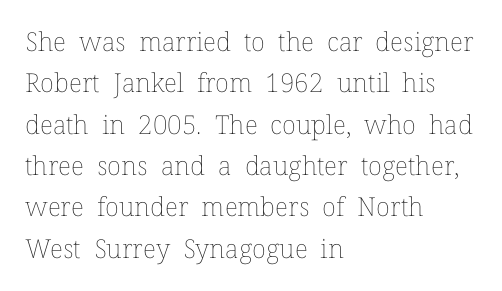
{"italic": "no", "bold": "no", "underline": "no", "align": "left", "line_spacing": "normal", "line_spacing_ratio": 1.59, "letter_spacing": "normal", "letter_spacing_em": 0.0, "glyph_px": 26}
